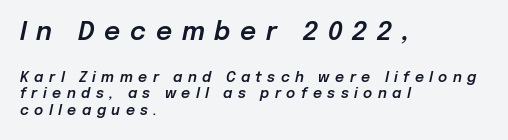
Q: Is the text italic (slanted)? A: Yes, it leans right by about 12 degrees.
Q: Is the text underlined? A: No.
Q: How is the paragraph aligned? A: Left-aligned.
Q: Is the spacing between letters normal or unusually wide? A: Unusually wide.
Q: Which block of text is set in a larger size, the first (top) or the second (bottom)? A: The first (top) one.
